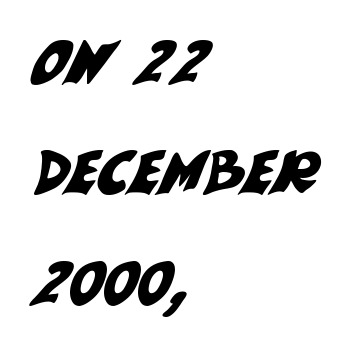
Q: Is the typeface a serif or a sans-serif typeface? A: Sans-serif.
Q: Is the text underlined? A: No.
Q: How is the paragraph aligned? A: Left-aligned.
Q: Is the spacing between letters normal or unusually wide? A: Normal.
Q: Width (condensed, normal, or wide)? A: Normal.
Q: Stroke contrast? A: Medium.
Q: x-height? A: Large.
Q: Monospaced? A: No.
